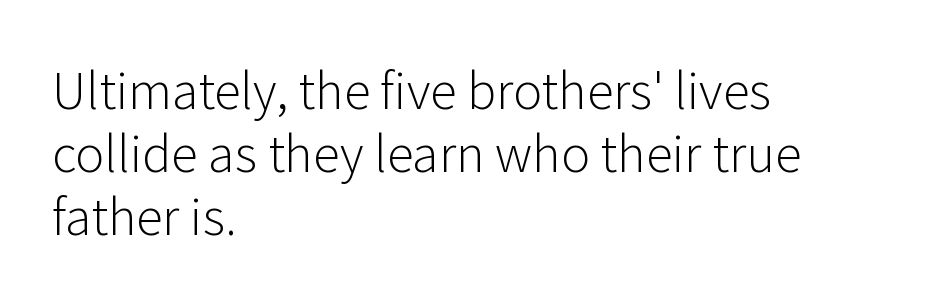
Reading down the column, the eye jumps a familiar distance to each next line. Look at the tracking — it's just the regular setting, nothing added. Horizontally, the lines are justified to the leading edge only. Underlining? Definitely not there. Posture: vertical.
